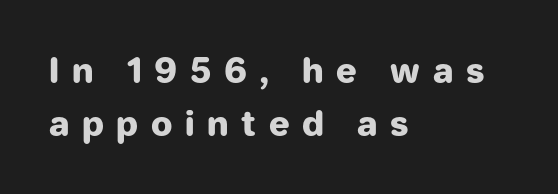
Q: Is the text bold? A: Yes.
Q: Is the text italic (slanted)? A: No, it is upright.
Q: Is the typeface a serif or a sans-serif typeface? A: Sans-serif.
Q: Is the text underlined? A: No.
Q: How is the paragraph aligned? A: Left-aligned.
Q: Is the spacing between letters normal or unusually wide? A: Unusually wide.
Q: Is the spacing between lines tight, normal or loose? A: Normal.
Q: Width (condensed, normal, or wide)? A: Normal.
Q: Stroke contrast? A: Low.
Q: x-height? A: Medium.
Q: Monospaced? A: No.
